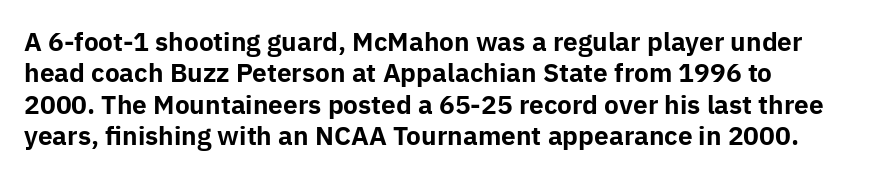
Q: Is the text bold? A: Yes.
Q: Is the text italic (slanted)? A: No, it is upright.
Q: Is the text underlined? A: No.
Q: Is the spacing between letters normal or unusually wide? A: Normal.
Q: Is the spacing between lines tight, normal or loose? A: Normal.
